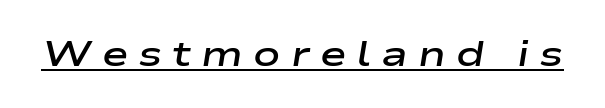
Q: Is the text bold? A: Semi-bold.
Q: Is the text italic (slanted)? A: Yes, it leans right by about 9 degrees.
Q: Is the text underlined? A: Yes.
Q: Is the spacing between letters normal or unusually wide? A: Unusually wide.
Q: Width (condensed, normal, or wide)? A: Wide.
Q: Stroke contrast? A: Low.
Q: x-height? A: Medium.
Q: Monospaced? A: No.
